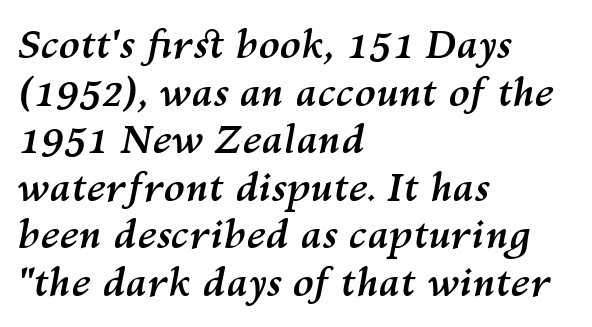
Q: Is the text bold? A: Yes.
Q: Is the text italic (slanted)? A: Yes, it leans right by about 10 degrees.
Q: Is the text underlined? A: No.
Q: How is the paragraph aligned? A: Left-aligned.
Q: Is the spacing between letters normal or unusually wide? A: Normal.
Q: Width (condensed, normal, or wide)? A: Normal.
Q: Stroke contrast? A: Medium.
Q: x-height? A: Medium.
Q: Monospaced? A: No.
